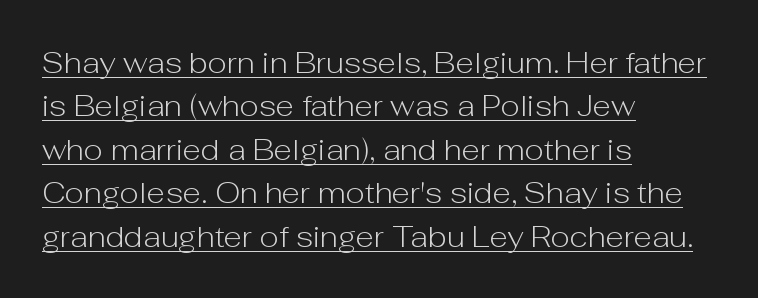
The image shows 30 px light sans-serif type, upright; set left-aligned, normal line spacing (1.45x), normal letter spacing, underlined; low stroke contrast and a medium x-height.
